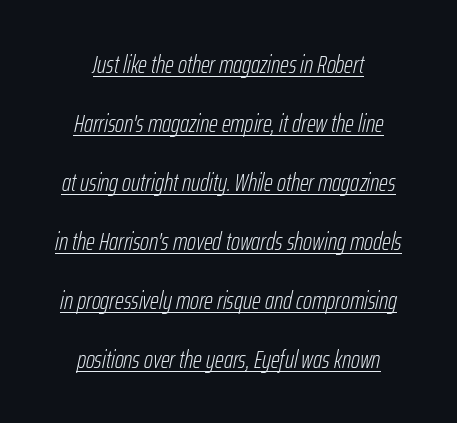
Q: Is the text bold? A: No.
Q: Is the text italic (slanted)? A: Yes, it leans right by about 12 degrees.
Q: Is the text underlined? A: Yes.
Q: How is the paragraph aligned? A: Centered.
Q: Is the spacing between letters normal or unusually wide? A: Normal.
Q: Is the spacing between lines tight, normal or loose? A: Loose.
